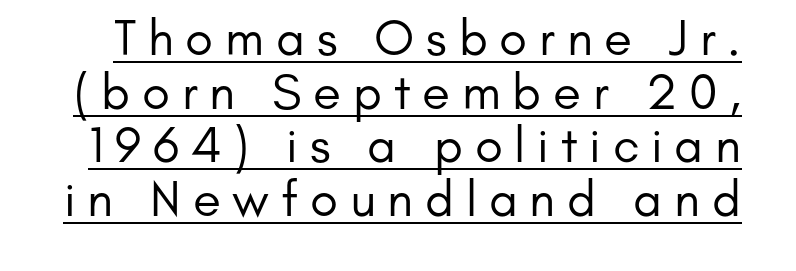
The image shows 51 px regular-weight sans-serif type, upright; set tight line spacing (1.05x), unusually wide letter spacing (+0.23 em), underlined; low stroke contrast and a small x-height.
